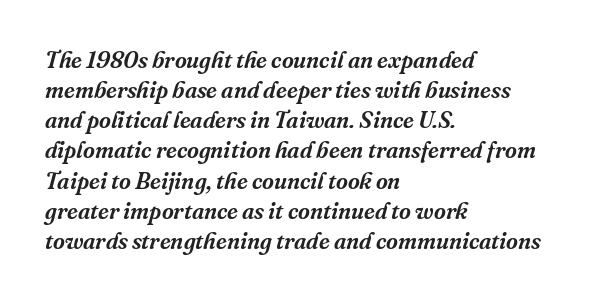
{"italic": "yes", "lean": "right", "slant_degrees": 16, "underline": "no", "align": "left", "line_spacing": "normal", "line_spacing_ratio": 1.31, "letter_spacing": "normal", "letter_spacing_em": 0.0, "glyph_px": 23}
